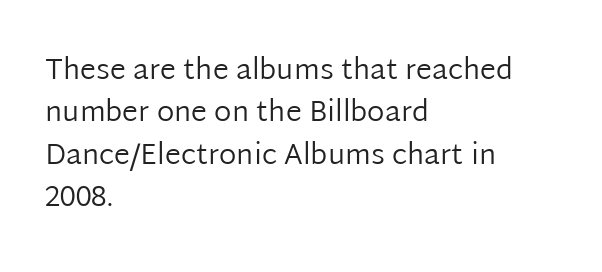
Q: Is the text bold? A: No.
Q: Is the text italic (slanted)? A: No, it is upright.
Q: Is the typeface a serif or a sans-serif typeface? A: Sans-serif.
Q: Is the text underlined? A: No.
Q: How is the paragraph aligned? A: Left-aligned.
Q: Is the spacing between letters normal or unusually wide? A: Normal.
Q: Is the spacing between lines tight, normal or loose? A: Normal.
Q: Width (condensed, normal, or wide)? A: Normal.
Q: Stroke contrast? A: Low.
Q: x-height? A: Medium.
Q: Monospaced? A: No.
